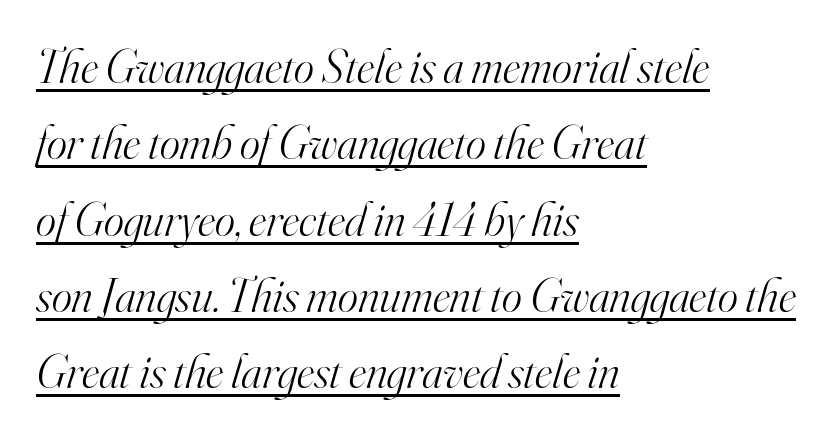
You could not count columns in this text — the font is proportionally spaced. Typeset ragged right — the left edge is the straight one. Nothing unusual about the tracking: characters are spaced as the font intends. What's the leading like? Ordinary, nothing unusual. The rendered words wear a rule along their underside. The weight would be labelled regular, book, light, or lighter still.
